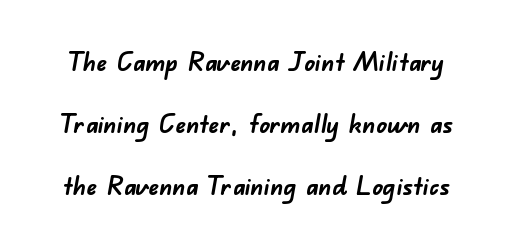
{"bold": "yes", "underline": "no", "line_spacing": "loose", "line_spacing_ratio": 2.39, "letter_spacing": "normal", "letter_spacing_em": 0.0, "glyph_px": 26}
